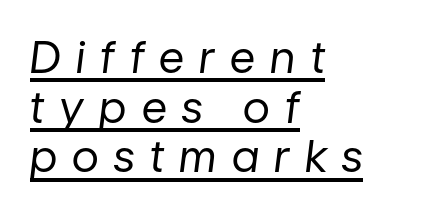
Posture: slanted. The gaps between neighbouring characters are conspicuously large. Is there much room between lines? No — they nearly touch. Caption: multi-line text, flush left, ragged right. Note the varied advance widths — an 'i' is clearly narrower than an 'm'. A baseline rule has been typeset under these characters.
